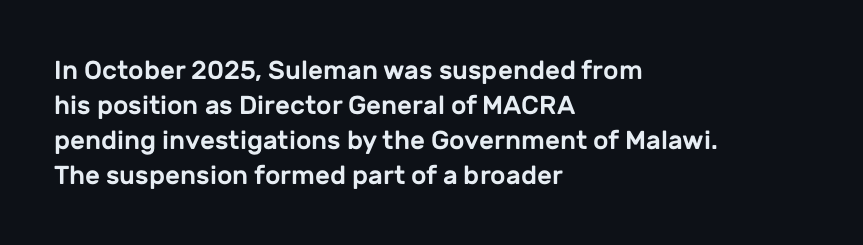
The image shows 26 px text type, upright; set left-aligned, normal line spacing (1.34x), normal letter spacing, not underlined.
